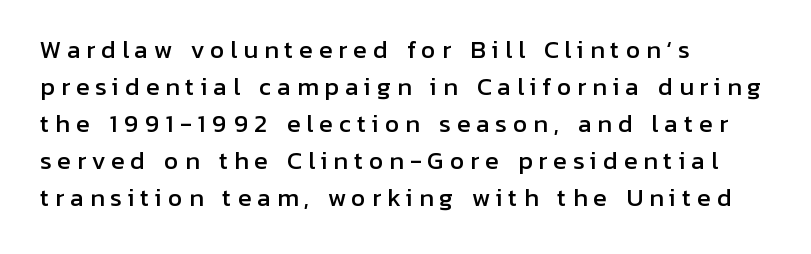
The image shows 23 px text type, upright; set left-aligned, normal line spacing (1.61x), unusually wide letter spacing (+0.25 em), not underlined.
